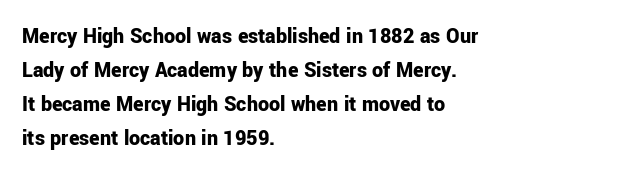
The lettering holds an erect, upright posture throughout. No word sits above an underline. Thick stems and heavy bowls — unmistakably bold. How are the letters spaced? Ordinarily, with no added tracking. Line beginnings align vertically; line endings do not.
